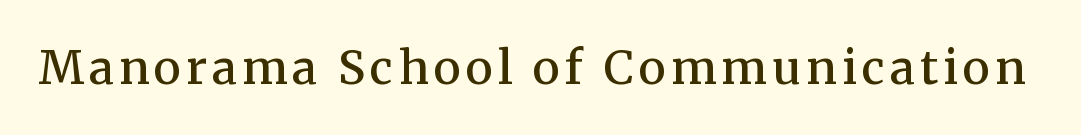
{"serif": "yes", "italic": "no", "bold": "semi", "weight": "semibold", "width": "normal", "stroke_contrast": "medium", "x_height": "medium", "monospaced": "no", "underline": "no", "glyph_px": 46}
